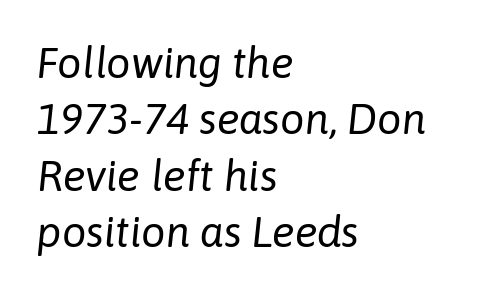
{"italic": "yes", "lean": "right", "slant_degrees": 6, "bold": "no", "weight": "regular", "width": "normal", "stroke_contrast": "low", "x_height": "medium", "monospaced": "no", "underline": "no", "align": "left", "line_spacing": "normal", "line_spacing_ratio": 1.31, "letter_spacing": "normal", "letter_spacing_em": 0.0, "glyph_px": 43}
